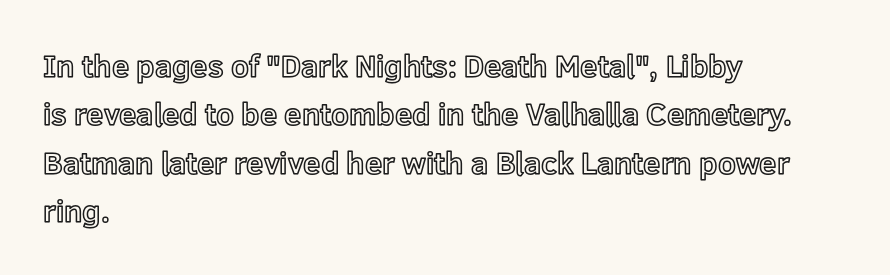
Each word holds together tightly as a unit, with standard inter-letter gaps. Here the designer chose a conventional face with non-uniform glyph widths. Posture: straight, roman, zero tilt. Underline: absent. A student would call this left alignment; a typographer would say flush left, rag right.
